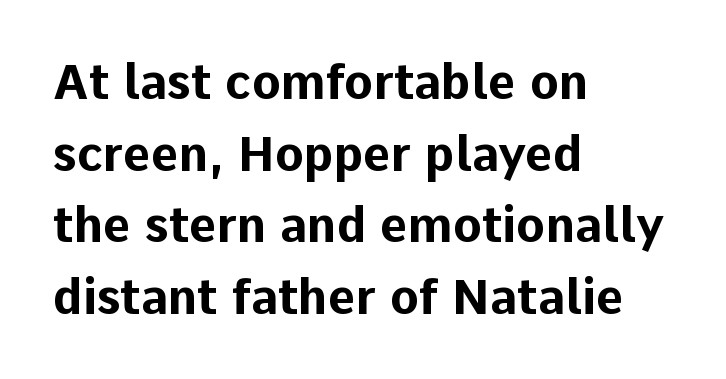
The image shows 48 px bold sans-serif type, upright; set left-aligned, normal line spacing (1.49x), normal letter spacing, not underlined; low stroke contrast and a medium x-height.
